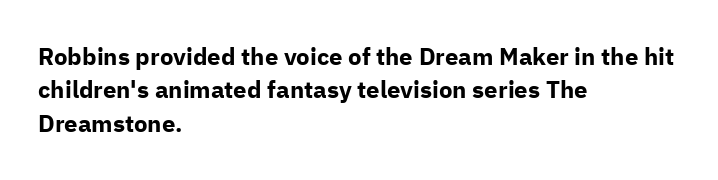
{"italic": "no", "bold": "yes", "underline": "no", "align": "left", "line_spacing": "normal", "line_spacing_ratio": 1.39, "letter_spacing": "normal", "letter_spacing_em": 0.0, "glyph_px": 24}
